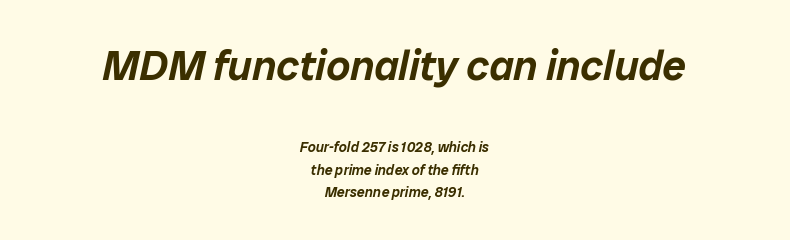
The image shows 42 px text type, italic (leaning right); set centered, normal line spacing (1.59x), normal letter spacing, not underlined; the first (top) block is 3.0x larger; low stroke contrast and a medium x-height.
